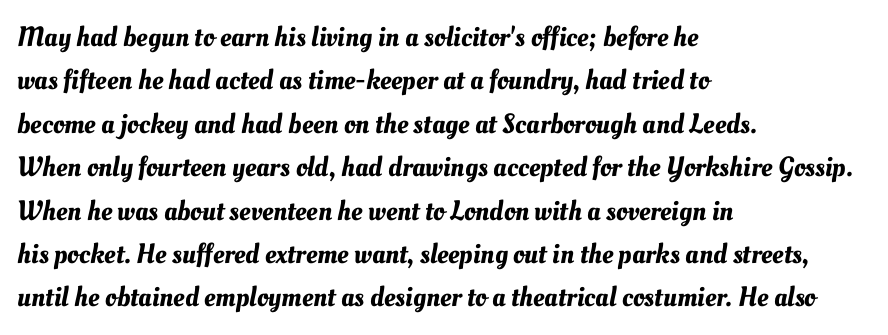
The image shows 28 px text type; set left-aligned, normal line spacing (1.55x), normal letter spacing, not underlined; medium stroke contrast and a small x-height.
